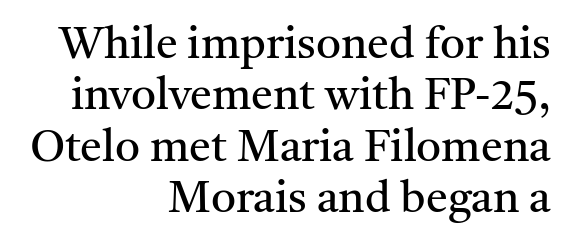
The image shows 44 px regular-weight serif type, upright; set right-aligned, line spacing 1.17x, normal letter spacing, not underlined; medium stroke contrast and a medium x-height.
